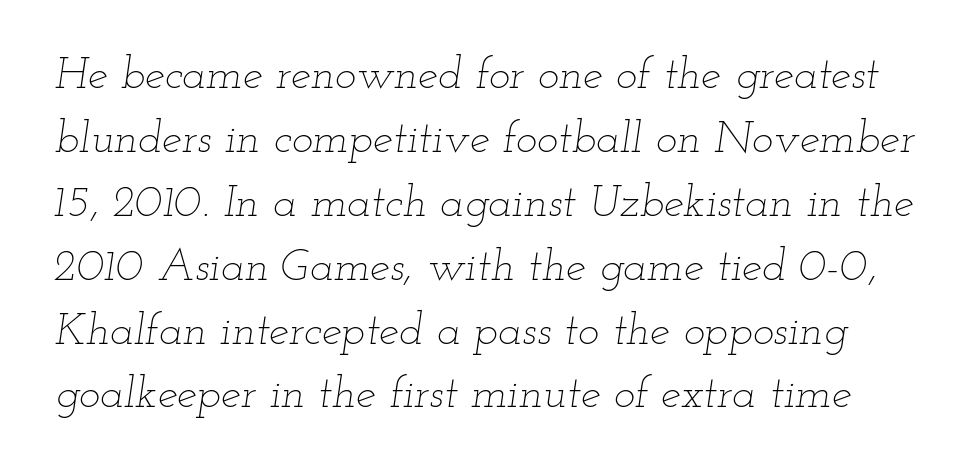
{"italic": "yes", "lean": "right", "slant_degrees": 12, "bold": "no", "weight": "thin", "width": "wide", "stroke_contrast": "low", "x_height": "small", "monospaced": "no", "underline": "no", "line_spacing": "normal", "line_spacing_ratio": 1.42, "letter_spacing": "normal", "letter_spacing_em": 0.0, "glyph_px": 45}
